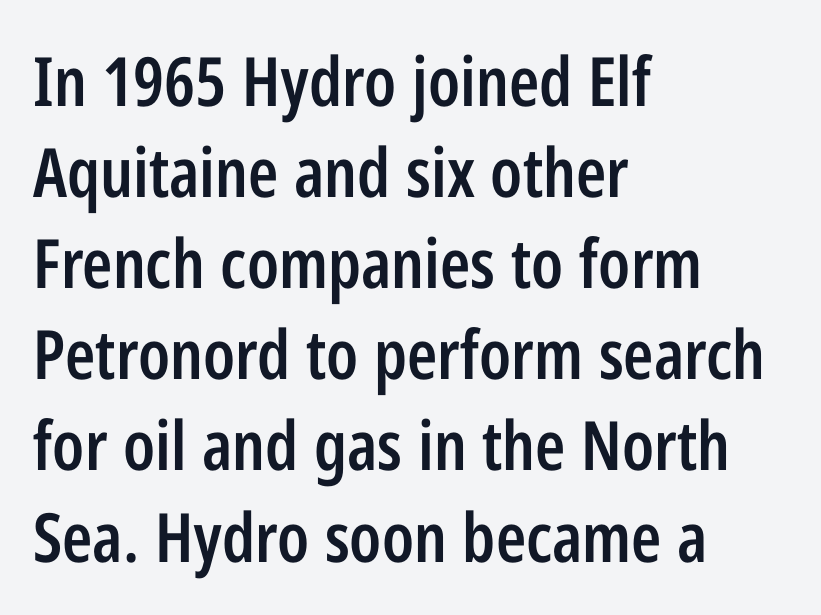
Has an underline been added? It has not. Notice how the stems are strictly vertical — no italics here. You could not count columns in this text — the font is proportionally spaced. Every row of glyphs begins at an identical x-position on the left. Serifs: no, the terminals of the letterforms are clean. Firm but not heavy-handed strokes: this text is semibold.
